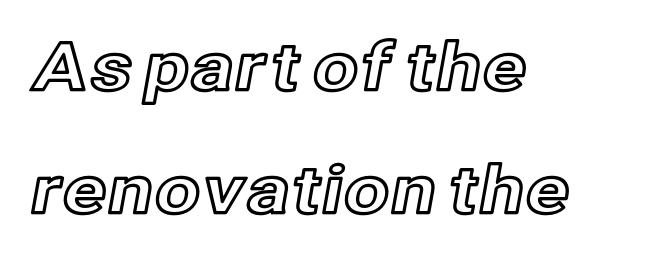
{"width": "normal", "x_height": "medium", "monospaced": "no", "underline": "no", "align": "left", "line_spacing_ratio": 1.87, "letter_spacing": "normal", "letter_spacing_em": 0.0, "glyph_px": 66}
